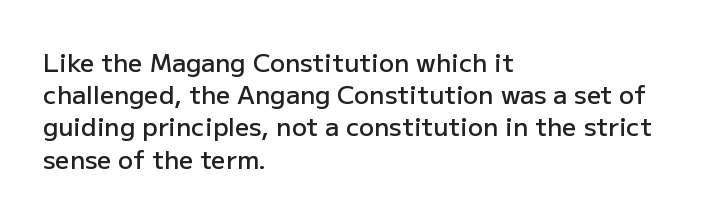
Q: Is the text bold? A: Semi-bold.
Q: Is the text italic (slanted)? A: No, it is upright.
Q: Is the text underlined? A: No.
Q: How is the paragraph aligned? A: Left-aligned.
Q: Is the spacing between letters normal or unusually wide? A: Normal.
Q: Is the spacing between lines tight, normal or loose? A: Normal.
